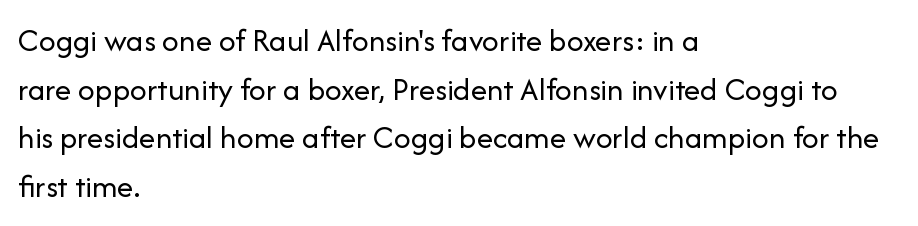
Q: Is the text bold? A: No.
Q: Is the text italic (slanted)? A: No, it is upright.
Q: Is the typeface a serif or a sans-serif typeface? A: Sans-serif.
Q: Is the text underlined? A: No.
Q: How is the paragraph aligned? A: Left-aligned.
Q: Is the spacing between letters normal or unusually wide? A: Normal.
Q: Is the spacing between lines tight, normal or loose? A: Normal.
Q: Width (condensed, normal, or wide)? A: Normal.
Q: Stroke contrast? A: Low.
Q: x-height? A: Medium.
Q: Monospaced? A: No.
